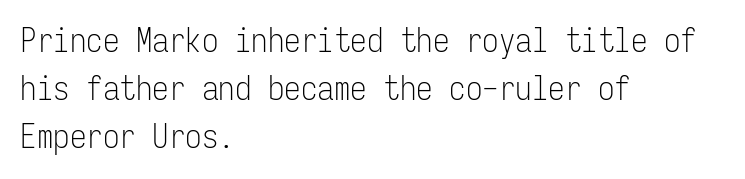
Serifs: no, the terminals of the letterforms are clean. Unmarked baselines from the first word to the last. These lines keep a tight, regular rhythm from letter to letter. It's the straight-up-and-down kind of type.
